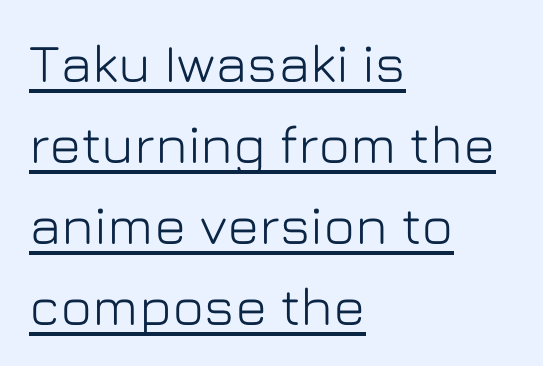
Q: Is the text italic (slanted)? A: No, it is upright.
Q: Is the typeface a serif or a sans-serif typeface? A: Sans-serif.
Q: Is the text underlined? A: Yes.
Q: How is the paragraph aligned? A: Left-aligned.
Q: Is the spacing between letters normal or unusually wide? A: Normal.
Q: Is the spacing between lines tight, normal or loose? A: Normal.
Q: Width (condensed, normal, or wide)? A: Normal.
Q: Stroke contrast? A: Low.
Q: x-height? A: Medium.
Q: Monospaced? A: No.
